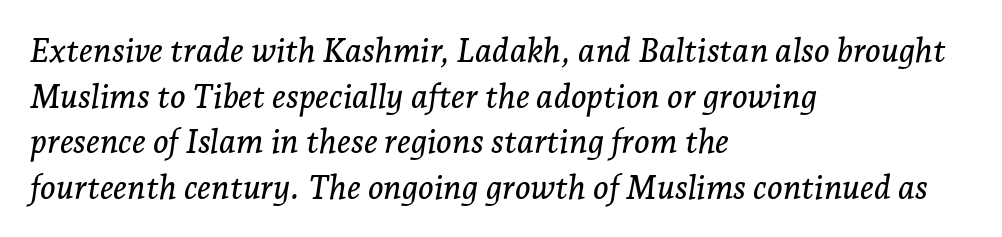
{"serif": "yes", "italic": "yes", "lean": "right", "slant_degrees": 7, "width": "normal", "stroke_contrast": "low", "x_height": "medium", "monospaced": "no", "underline": "no", "align": "left", "line_spacing": "normal", "line_spacing_ratio": 1.38, "letter_spacing": "normal", "letter_spacing_em": 0.0, "glyph_px": 33}
